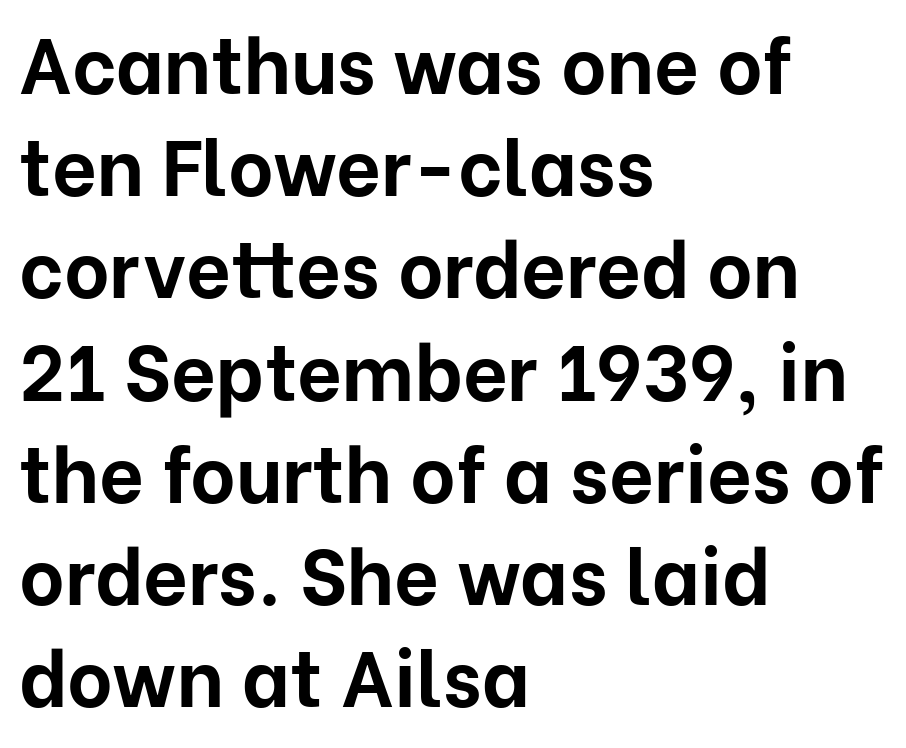
Q: Is the text bold? A: Yes.
Q: Is the text italic (slanted)? A: No, it is upright.
Q: Is the typeface a serif or a sans-serif typeface? A: Sans-serif.
Q: Is the text underlined? A: No.
Q: How is the paragraph aligned? A: Left-aligned.
Q: Is the spacing between letters normal or unusually wide? A: Normal.
Q: Is the spacing between lines tight, normal or loose? A: Normal.
Q: Width (condensed, normal, or wide)? A: Normal.
Q: Stroke contrast? A: Low.
Q: x-height? A: Medium.
Q: Monospaced? A: No.
